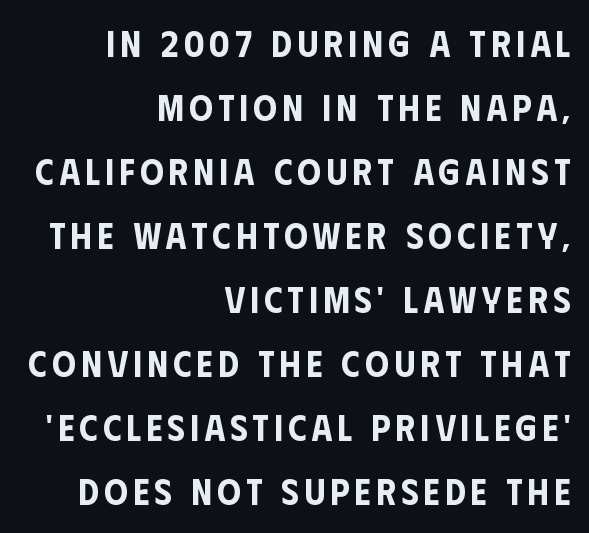
Q: Is the text italic (slanted)? A: No, it is upright.
Q: Is the typeface a serif or a sans-serif typeface? A: Sans-serif.
Q: Is the text underlined? A: No.
Q: How is the paragraph aligned? A: Right-aligned.
Q: Width (condensed, normal, or wide)? A: Condensed.
Q: Stroke contrast? A: Low.
Q: x-height? A: Large.
Q: Monospaced? A: No.
